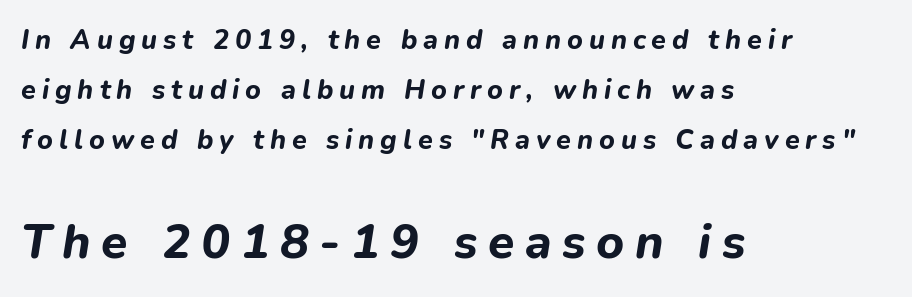
{"italic": "yes", "lean": "right", "slant_degrees": 9, "bold": "yes", "weight": "bold", "width": "normal", "stroke_contrast": "low", "x_height": "medium", "monospaced": "no", "underline": "no", "align": "left", "line_spacing_ratio": 1.85, "letter_spacing": "wide", "letter_spacing_em": 0.22, "larger_block": "second", "size_ratio": 1.78, "glyph_px": 48}
